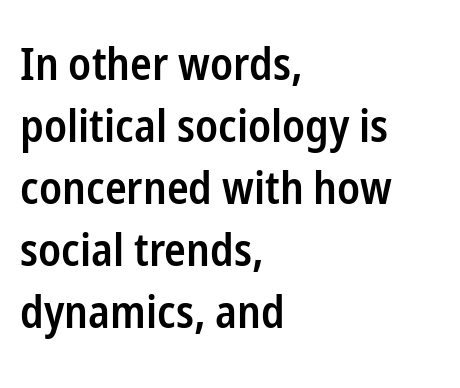
The image shows 45 px semibold, condensed sans-serif type, upright; set left-aligned, normal line spacing (1.38x), normal letter spacing, not underlined; low stroke contrast and a medium x-height.
